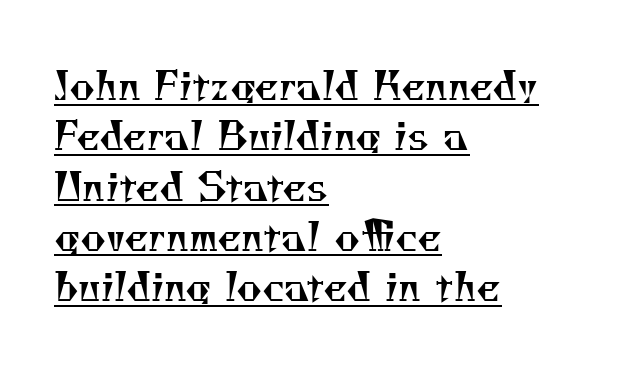
{"serif": "yes", "bold": "no", "weight": "regular", "width": "normal", "stroke_contrast": "medium", "x_height": "small", "monospaced": "no", "underline": "yes", "align": "left", "line_spacing": "normal", "line_spacing_ratio": 1.29, "letter_spacing": "normal", "letter_spacing_em": 0.0, "glyph_px": 39}
